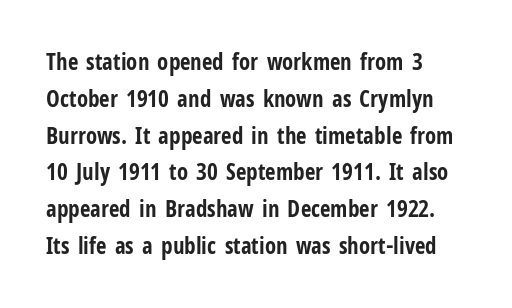
The image shows 23 px bold type, upright; set left-aligned, normal line spacing (1.6x), normal letter spacing, not underlined.
